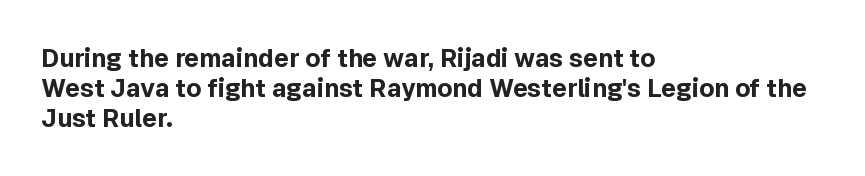
Default kerning and tracking; the words read as compact shapes. The letters stand upright; this is a roman face. Pretty heavy lettering here — definitely bold. The words here are not underlined.
